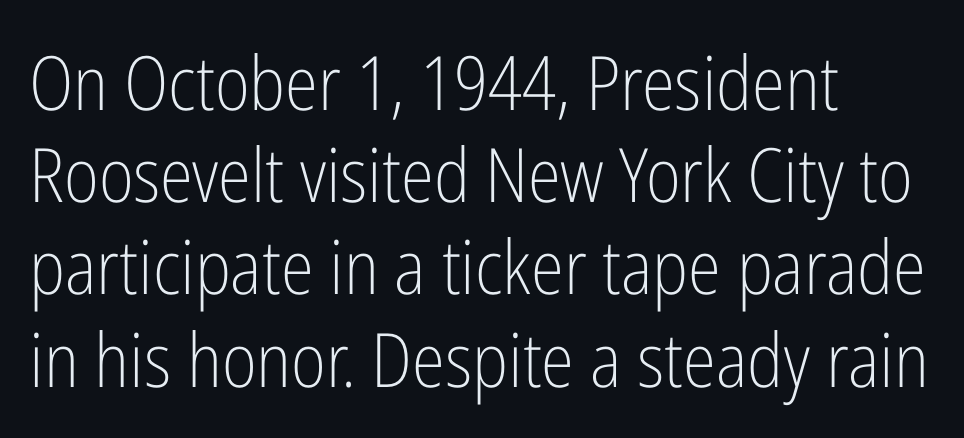
Here the glyphs are tracked normally, forming tight word shapes. Varying glyph widths throughout — classic text-font behaviour. Posture: vertical. No heavy texture on the line: the type isn't bold. Clear beneath every line of the passage.
